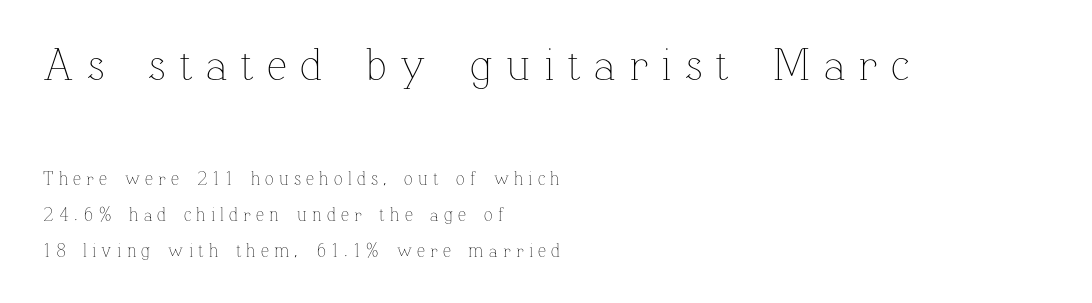
Every row of glyphs begins at an identical x-position on the left. Is this a fixed-width face? No — the glyphs have proportional, varying widths. Unbolded letterforms with no extra heft. Letters rest on an invisible, unmarked baseline. The line-height multiplier appears high, well above default. Here the first block reads like a headline and the second like body copy.
